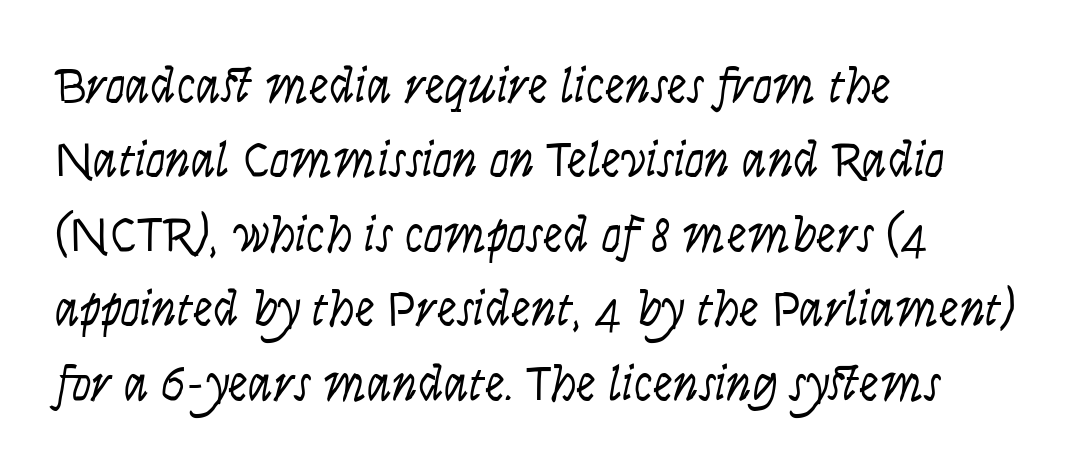
{"italic": "yes", "lean": "right", "slant_degrees": 9, "bold": "no", "weight": "light", "width": "condensed", "stroke_contrast": "low", "x_height": "large", "monospaced": "no", "underline": "no", "align": "left", "line_spacing": "normal", "line_spacing_ratio": 1.49, "letter_spacing": "normal", "letter_spacing_em": 0.0, "glyph_px": 50}
